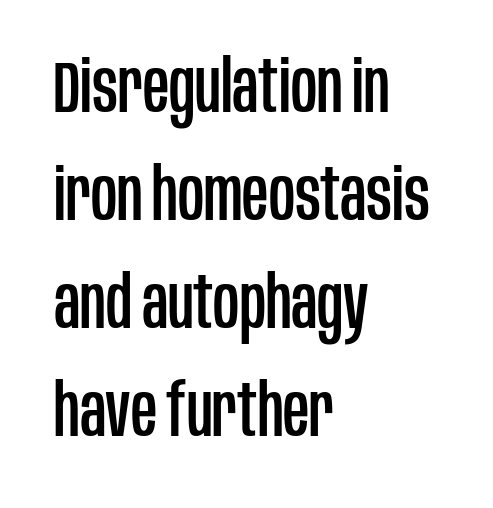
The image shows 72 px condensed sans-serif type, upright; set left-aligned, normal line spacing (1.5x), normal letter spacing, not underlined; low stroke contrast and a large x-height.
